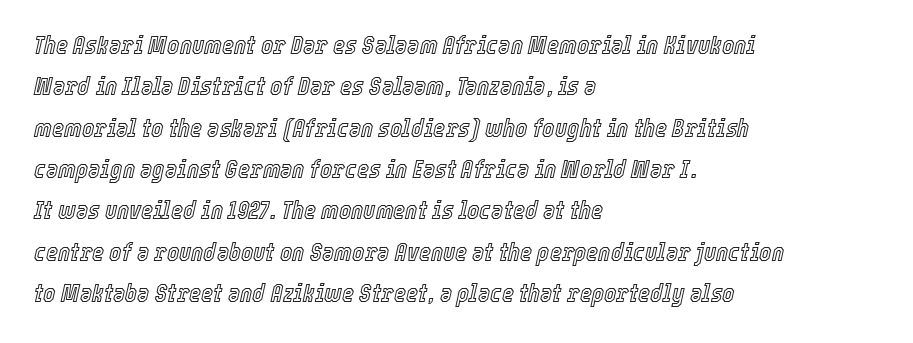
The image shows 26 px text type, italic (leaning right); set left-aligned, normal line spacing (1.59x), normal letter spacing, not underlined.
